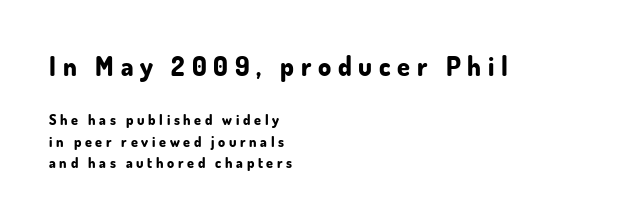
Honestly, the row spacing looks completely unremarkable. Teacher's note: observe the even left margin — that is flush-left alignment. Is the letter spacing exaggerated? Yes — the characters are pushed far apart. The zone under the glyphs is completely vacant. A roman cut, with each character standing at attention.
